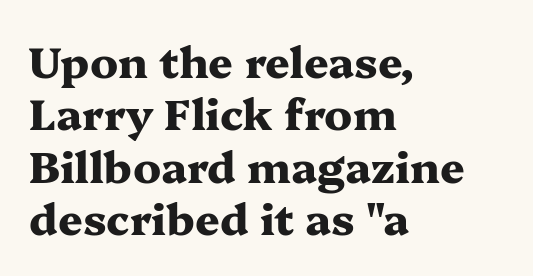
{"serif": "yes", "italic": "no", "bold": "yes", "weight": "heavy", "width": "wide", "stroke_contrast": "medium", "x_height": "medium", "monospaced": "no", "underline": "no", "align": "left", "line_spacing_ratio": 1.22, "letter_spacing": "normal", "letter_spacing_em": 0.0, "glyph_px": 43}
